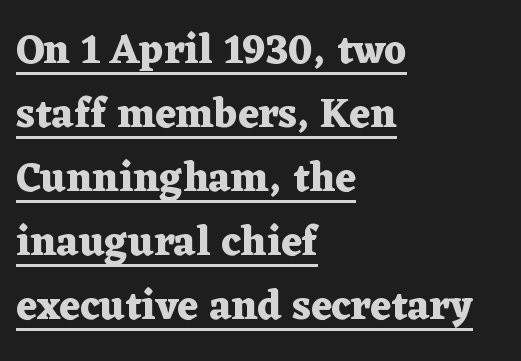
The image shows 41 px heavy, wide serif type, upright; set left-aligned, normal line spacing (1.56x), normal letter spacing, underlined; medium stroke contrast and a medium x-height.
